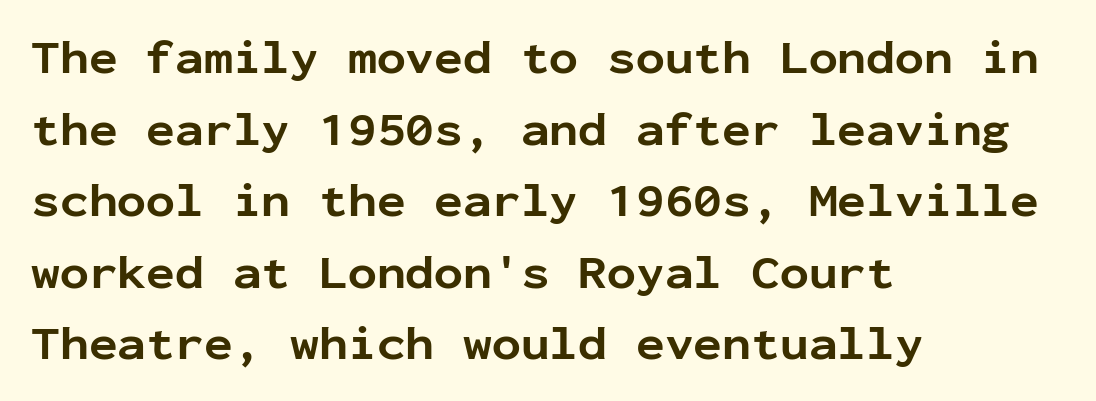
The image shows 48 px bold sans-serif type, upright, monospaced; set left-aligned, normal line spacing (1.49x), normal letter spacing, not underlined; low stroke contrast and a medium x-height.
